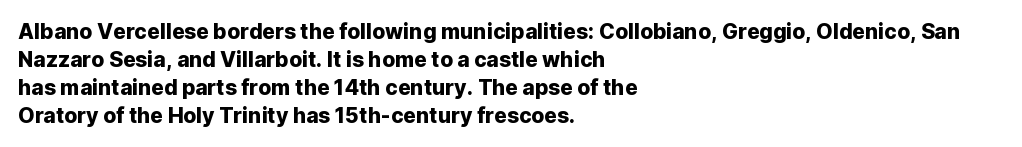
If you measured baseline to baseline, you'd find a middling distance. Descenders are the only things crossing below the line. The lines in this sample share a left origin and differ only in where they stop. Letter spacing: default. Quick note: not italic, upright.
